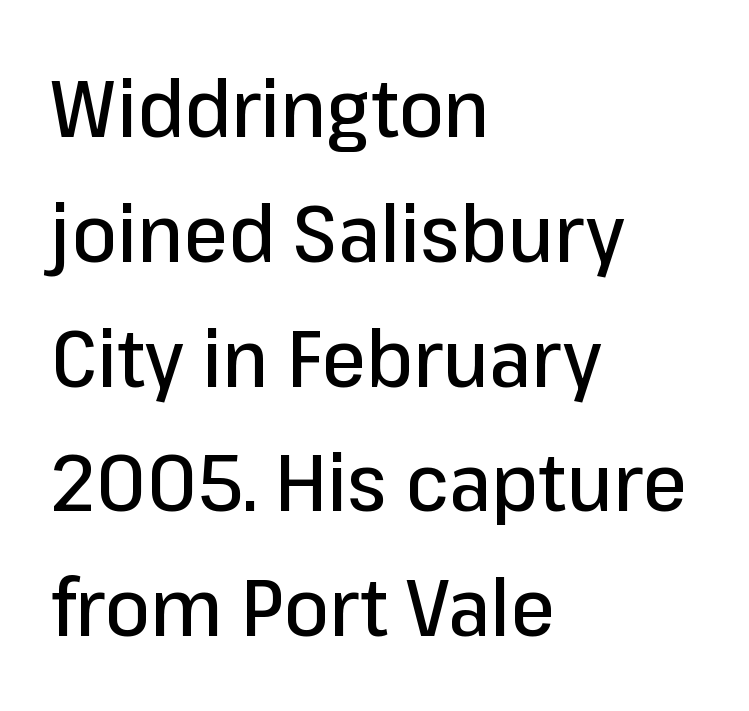
{"serif": "no", "italic": "no", "width": "normal", "stroke_contrast": "low", "x_height": "medium", "monospaced": "no", "underline": "no", "align": "left", "line_spacing": "normal", "line_spacing_ratio": 1.56, "letter_spacing": "normal", "letter_spacing_em": 0.0, "glyph_px": 80}
